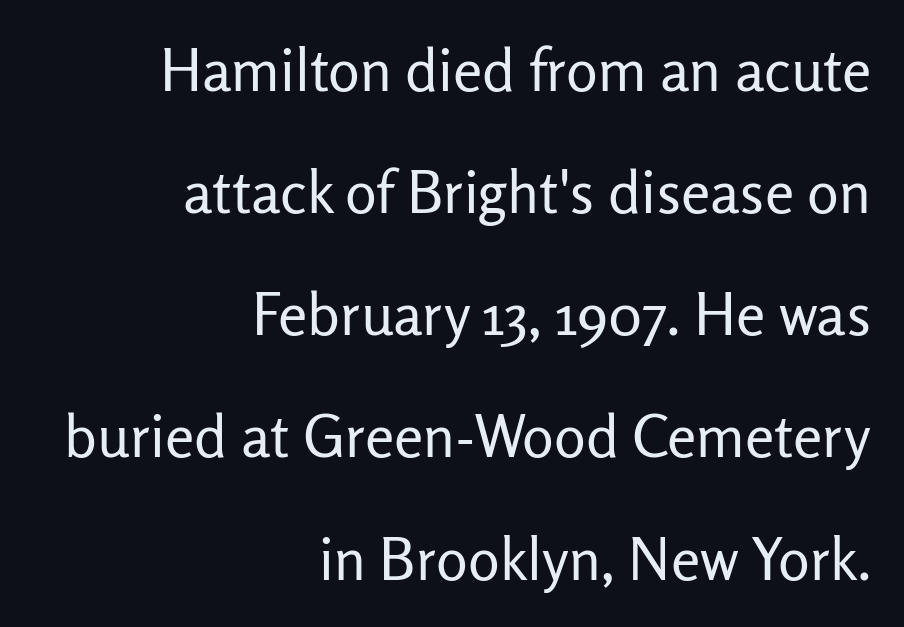
The face used here is proportionally spaced, like ordinary book or web type. Does the lettering tilt? It doesn't — this is upright. Is the block centered? No — it sits flush against the right margin. Weight: regular or lighter. The area under the type is left untouched. The lines are spread far apart with generous leading.
